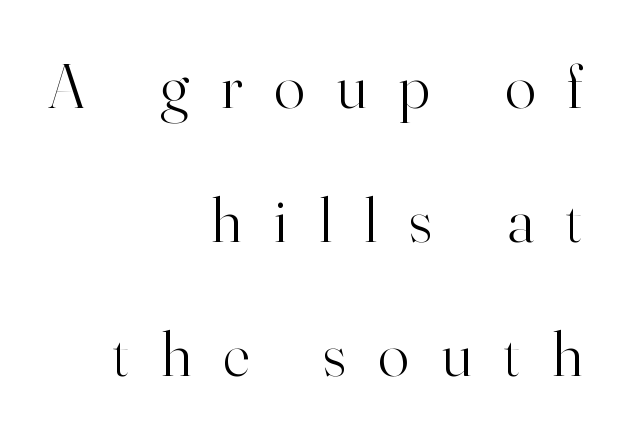
The image shows 64 px light serif type, upright; set right-aligned, loose line spacing (2.09x), unusually wide letter spacing (+0.5 em), not underlined; high stroke contrast and a small x-height.
